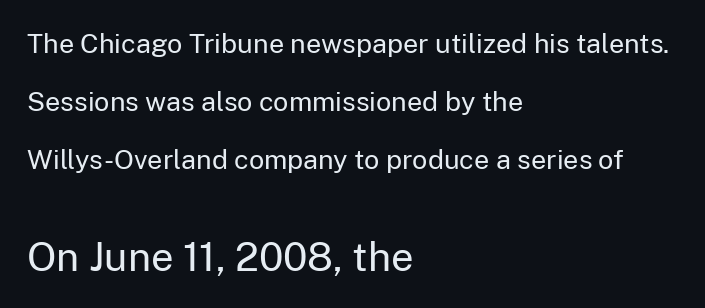
Q: Is the text bold? A: No.
Q: Is the text italic (slanted)? A: No, it is upright.
Q: Is the typeface a serif or a sans-serif typeface? A: Sans-serif.
Q: Is the text underlined? A: No.
Q: How is the paragraph aligned? A: Left-aligned.
Q: Is the spacing between letters normal or unusually wide? A: Normal.
Q: Is the spacing between lines tight, normal or loose? A: Loose.
Q: Which block of text is set in a larger size, the first (top) or the second (bottom)? A: The second (bottom) one.
Q: Width (condensed, normal, or wide)? A: Normal.
Q: Stroke contrast? A: Low.
Q: x-height? A: Medium.
Q: Monospaced? A: No.
